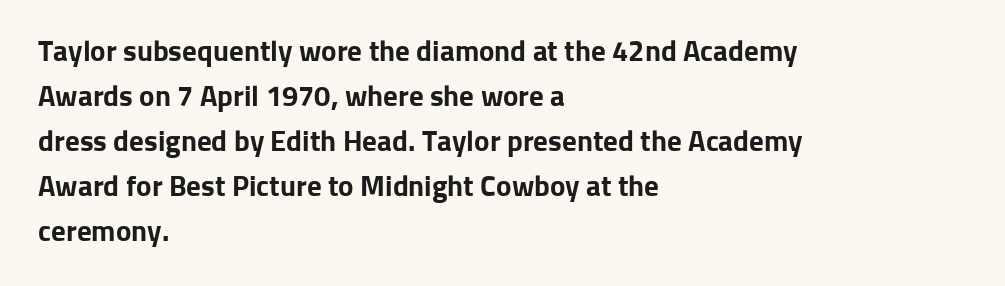
Q: Is the text bold? A: Yes.
Q: Is the text italic (slanted)? A: No, it is upright.
Q: Is the typeface a serif or a sans-serif typeface? A: Sans-serif.
Q: Is the text underlined? A: No.
Q: How is the paragraph aligned? A: Left-aligned.
Q: Is the spacing between letters normal or unusually wide? A: Normal.
Q: Is the spacing between lines tight, normal or loose? A: Normal.
Q: Width (condensed, normal, or wide)? A: Normal.
Q: Stroke contrast? A: Low.
Q: x-height? A: Medium.
Q: Monospaced? A: No.
